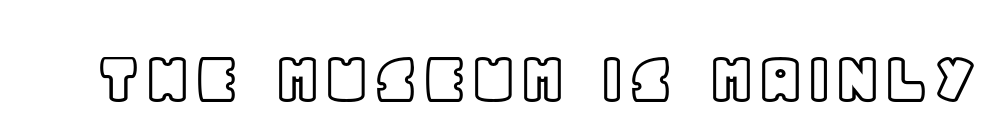
The image shows 79 px text type, upright; set normal letter spacing, not underlined; a large x-height.
